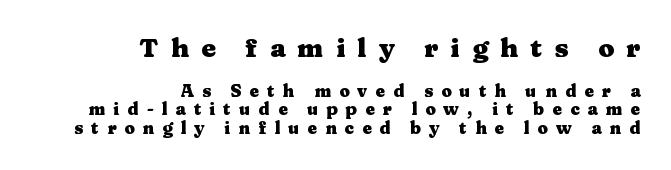
Q: Is the text bold? A: Yes.
Q: Is the text italic (slanted)? A: No, it is upright.
Q: Is the text underlined? A: No.
Q: How is the paragraph aligned? A: Right-aligned.
Q: Is the spacing between letters normal or unusually wide? A: Unusually wide.
Q: Is the spacing between lines tight, normal or loose? A: Tight.
Q: Which block of text is set in a larger size, the first (top) or the second (bottom)? A: The first (top) one.
